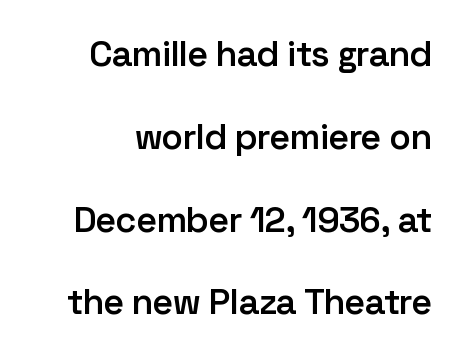
The image shows 36 px semibold sans-serif type, upright; set loose line spacing (2.3x), normal letter spacing, not underlined; low stroke contrast and a medium x-height.
